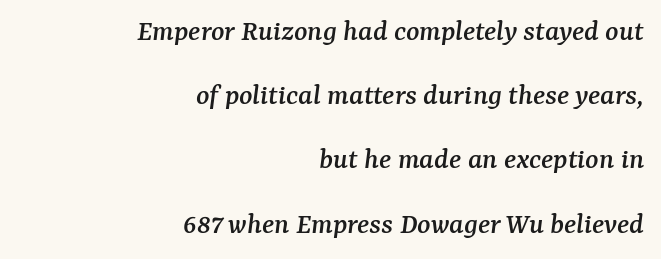
Q: Is the text italic (slanted)? A: Yes, it leans right by about 7 degrees.
Q: Is the typeface a serif or a sans-serif typeface? A: Serif.
Q: Is the text underlined? A: No.
Q: How is the paragraph aligned? A: Right-aligned.
Q: Is the spacing between letters normal or unusually wide? A: Normal.
Q: Is the spacing between lines tight, normal or loose? A: Loose.
Q: Width (condensed, normal, or wide)? A: Normal.
Q: Stroke contrast? A: Medium.
Q: x-height? A: Medium.
Q: Monospaced? A: No.
